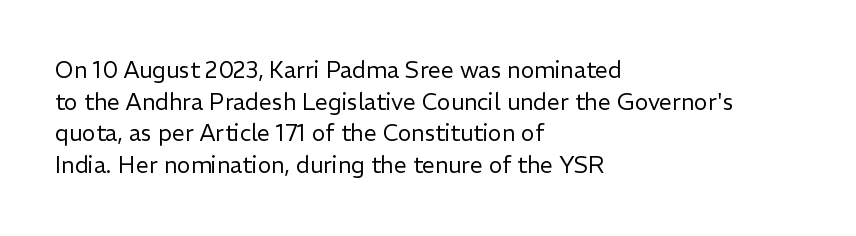
A roman cut, with each character standing at attention. Line spacing here is normal. The text block is weighted toward the left margin, trailing off unevenly rightward. Lines of text with bare space underneath. Nothing unusual about the tracking: characters are spaced as the font intends. A quiet, ordinary-to-light weight characterises the typeface.
